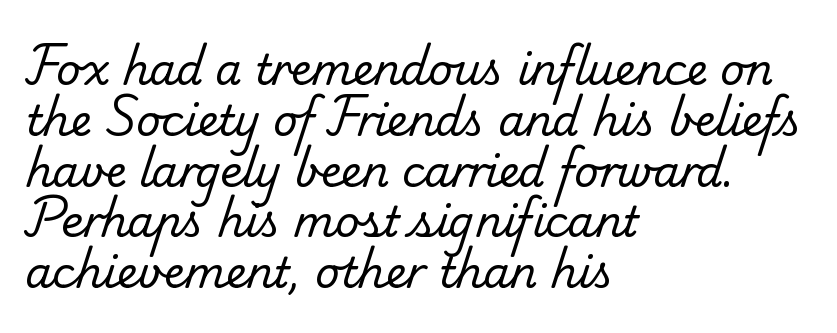
Q: Is the text bold? A: No.
Q: Is the typeface a serif or a sans-serif typeface? A: Serif.
Q: Is the text underlined? A: No.
Q: How is the paragraph aligned? A: Left-aligned.
Q: Is the spacing between letters normal or unusually wide? A: Normal.
Q: Width (condensed, normal, or wide)? A: Normal.
Q: Stroke contrast? A: Low.
Q: x-height? A: Small.
Q: Monospaced? A: No.
